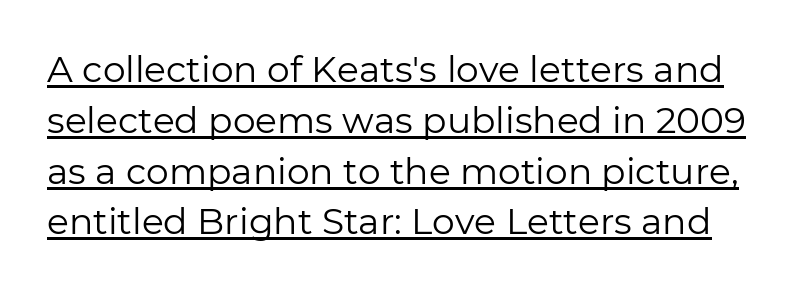
Q: Is the text bold? A: No.
Q: Is the text italic (slanted)? A: No, it is upright.
Q: Is the typeface a serif or a sans-serif typeface? A: Sans-serif.
Q: Is the text underlined? A: Yes.
Q: Is the spacing between letters normal or unusually wide? A: Normal.
Q: Is the spacing between lines tight, normal or loose? A: Normal.
Q: Width (condensed, normal, or wide)? A: Normal.
Q: Stroke contrast? A: Low.
Q: x-height? A: Medium.
Q: Monospaced? A: No.
